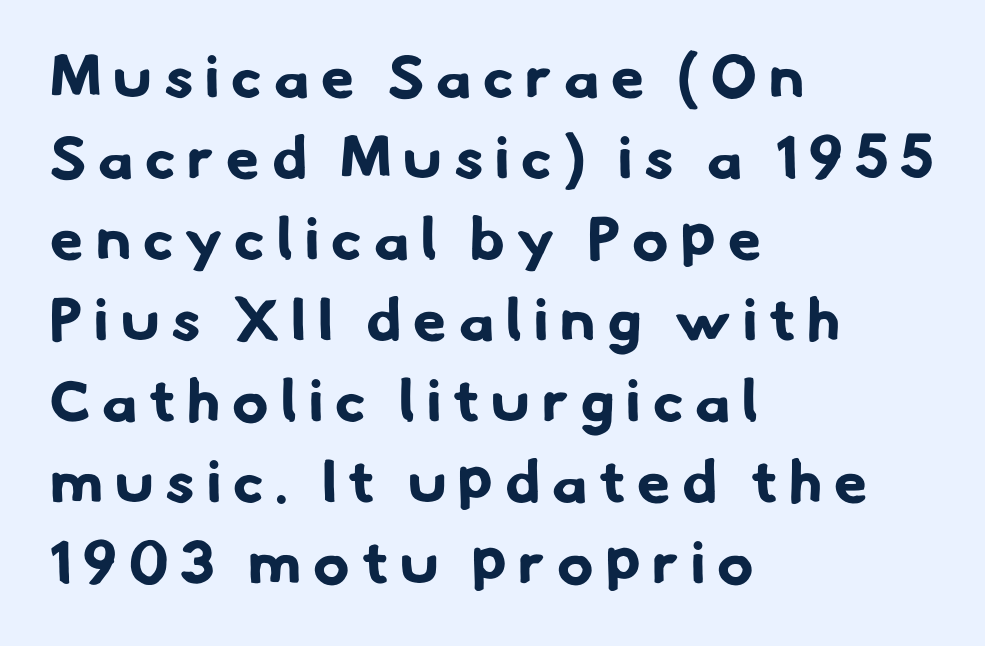
{"serif": "no", "bold": "yes", "weight": "bold", "width": "normal", "stroke_contrast": "low", "x_height": "small", "monospaced": "no", "underline": "no", "align": "left", "line_spacing": "normal", "line_spacing_ratio": 1.35, "letter_spacing": "wide", "letter_spacing_em": 0.2, "glyph_px": 60}
